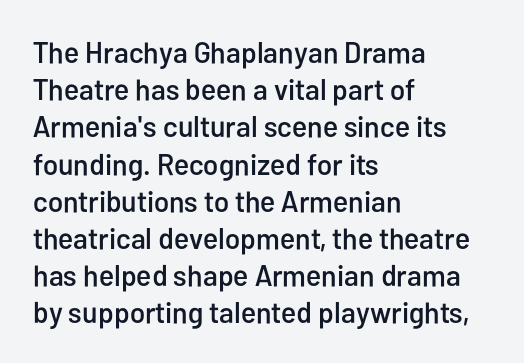
The image shows 30 px condensed sans-serif type, upright; set left-aligned, line spacing 1.24x, normal letter spacing, not underlined; low stroke contrast and a medium x-height.
